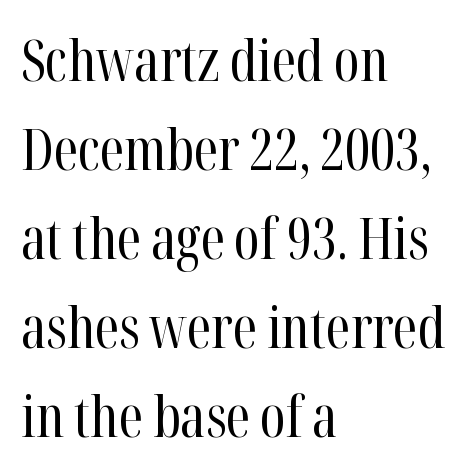
{"serif": "yes", "italic": "no", "bold": "no", "weight": "regular", "width": "condensed", "stroke_contrast": "high", "x_height": "medium", "monospaced": "no", "underline": "no", "align": "left", "line_spacing": "normal", "line_spacing_ratio": 1.59, "letter_spacing": "normal", "letter_spacing_em": 0.0, "glyph_px": 56}
